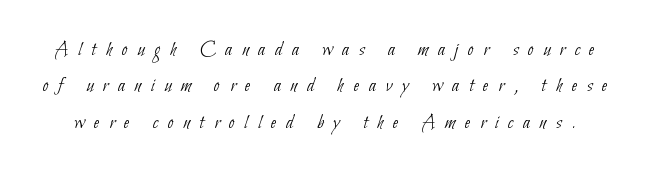
Q: Is the text bold? A: No.
Q: Is the text underlined? A: No.
Q: Is the spacing between letters normal or unusually wide? A: Unusually wide.
